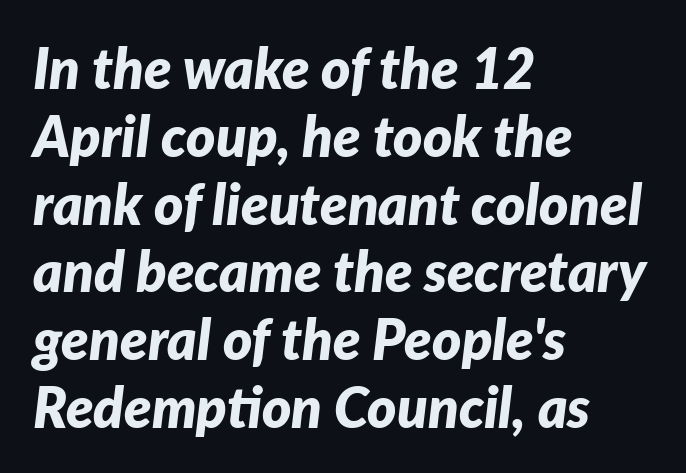
The image shows 56 px bold type, italic (leaning right); set left-aligned, line spacing 1.21x, normal letter spacing, not underlined; low stroke contrast and a medium x-height.
